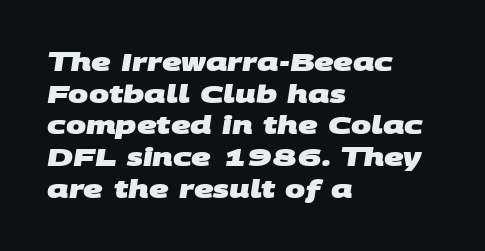
Q: Is the text bold? A: Yes.
Q: Is the text underlined? A: No.
Q: How is the paragraph aligned? A: Left-aligned.
Q: Is the spacing between letters normal or unusually wide? A: Normal.
Q: Is the spacing between lines tight, normal or loose? A: Normal.
